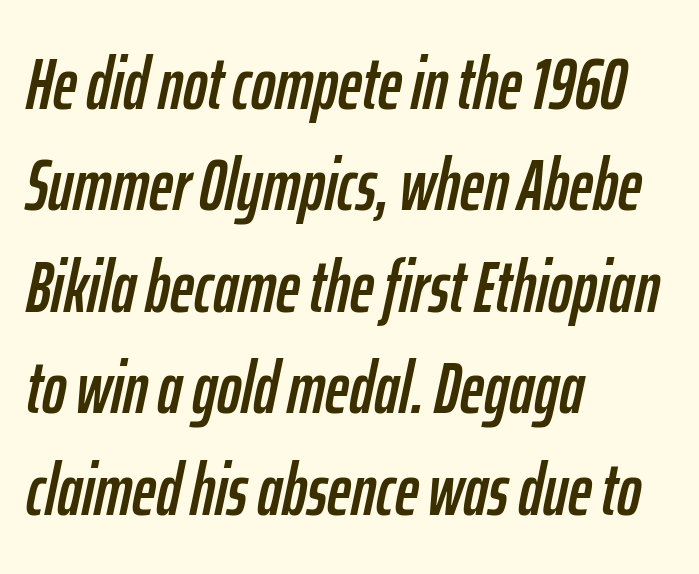
Q: Is the text italic (slanted)? A: Yes, it leans right by about 12 degrees.
Q: Is the text underlined? A: No.
Q: How is the paragraph aligned? A: Left-aligned.
Q: Is the spacing between letters normal or unusually wide? A: Normal.
Q: Is the spacing between lines tight, normal or loose? A: Normal.
Q: Width (condensed, normal, or wide)? A: Condensed.
Q: Stroke contrast? A: Low.
Q: x-height? A: Medium.
Q: Monospaced? A: No.
